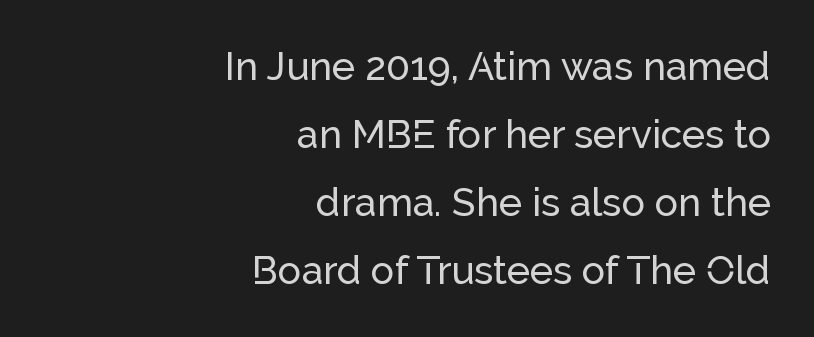
Q: Is the text italic (slanted)? A: No, it is upright.
Q: Is the typeface a serif or a sans-serif typeface? A: Sans-serif.
Q: Is the text underlined? A: No.
Q: How is the paragraph aligned? A: Right-aligned.
Q: Is the spacing between letters normal or unusually wide? A: Normal.
Q: Width (condensed, normal, or wide)? A: Normal.
Q: Stroke contrast? A: Low.
Q: x-height? A: Medium.
Q: Monospaced? A: No.
